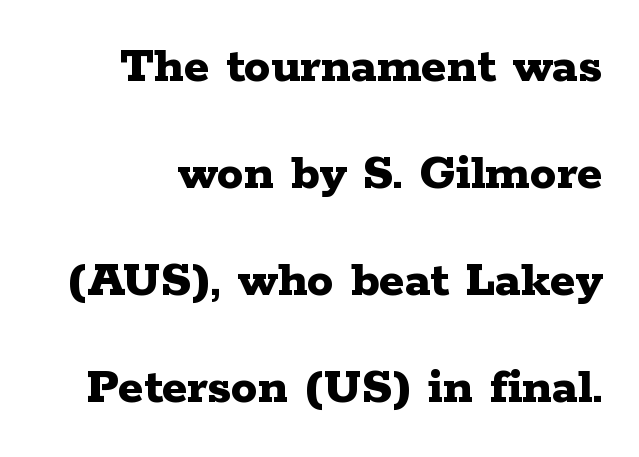
A bare baseline throughout the passage. Quick note: interline space is abundant. These lines were composed using upright roman letters. Default kerning and tracking; the words read as compact shapes. Does the type have serifs? Yes, each stem ends in a small foot. Typesetter's note: full bold, strokes at maximum text heaviness.
